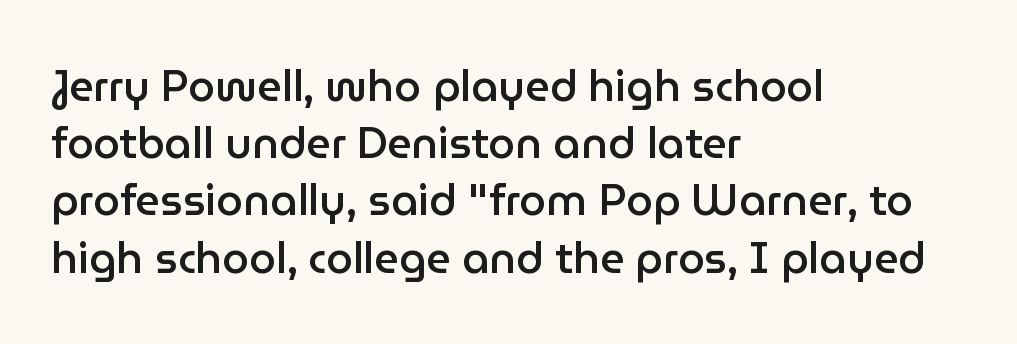
Q: Is the text bold? A: Semi-bold.
Q: Is the text italic (slanted)? A: No, it is upright.
Q: Is the typeface a serif or a sans-serif typeface? A: Sans-serif.
Q: Is the text underlined? A: No.
Q: How is the paragraph aligned? A: Left-aligned.
Q: Is the spacing between letters normal or unusually wide? A: Normal.
Q: Is the spacing between lines tight, normal or loose? A: Normal.
Q: Width (condensed, normal, or wide)? A: Normal.
Q: Stroke contrast? A: Low.
Q: x-height? A: Medium.
Q: Monospaced? A: No.
